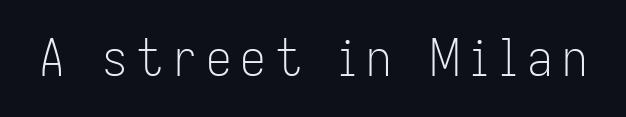
Q: Is the text bold? A: No.
Q: Is the text italic (slanted)? A: No, it is upright.
Q: Is the typeface a serif or a sans-serif typeface? A: Sans-serif.
Q: Is the text underlined? A: No.
Q: Width (condensed, normal, or wide)? A: Condensed.
Q: Stroke contrast? A: Low.
Q: x-height? A: Medium.
Q: Monospaced? A: No.
